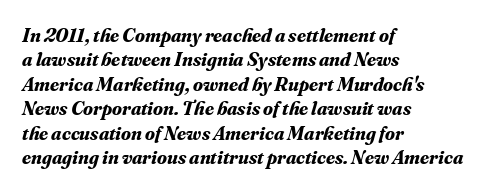
The image shows 20 px bold type, italic (leaning right); set left-aligned, line spacing 1.22x, normal letter spacing, not underlined.
